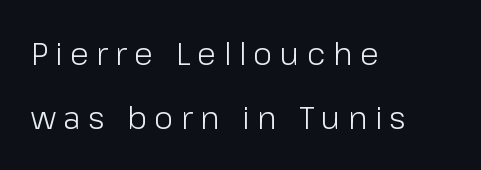
The axis of the letterforms is exactly vertical. Widely set lines give the paragraph a tall, airy silhouette. Honestly, there is no underline to notice here at all. Stem width sits at or under what a default text font uses. Nope, no serifs anywhere on these letters. Reading down the block, your eye returns to a fixed left position each line.
